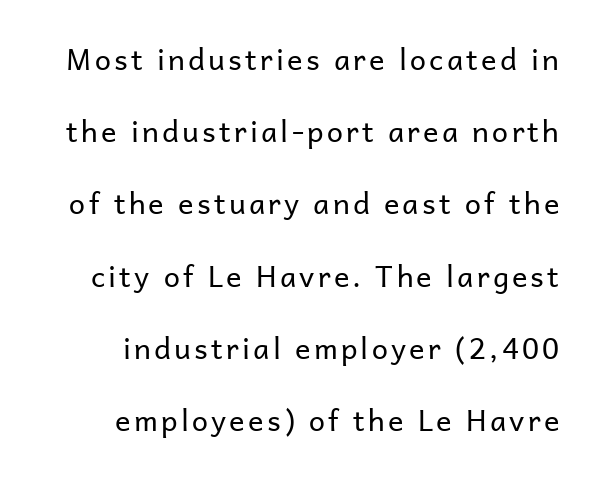
The image shows 29 px regular-weight sans-serif type, upright; set loose line spacing (2.49x), not underlined; low stroke contrast and a medium x-height.
